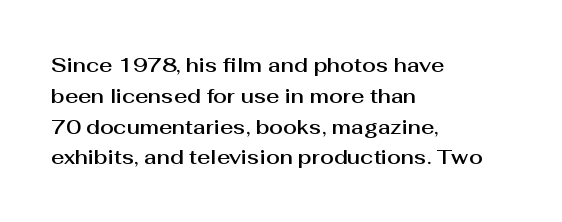
Letter spacing: default. This rendering uses left alignment, leaving the right contour irregular. The axis of the letterforms is exactly vertical. Evenly set lines give the paragraph a standard silhouette.
